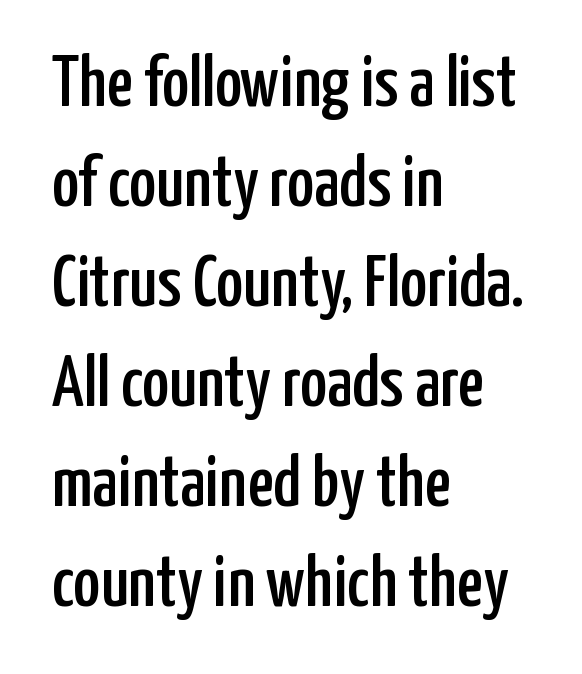
The image shows 73 px condensed sans-serif type, upright; set left-aligned, normal line spacing (1.37x), normal letter spacing, not underlined; low stroke contrast and a medium x-height.
